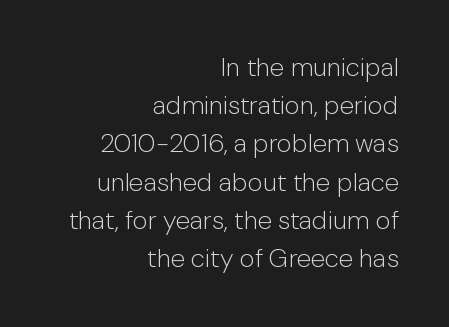
Q: Is the text bold? A: No.
Q: Is the text italic (slanted)? A: No, it is upright.
Q: Is the text underlined? A: No.
Q: How is the paragraph aligned? A: Right-aligned.
Q: Is the spacing between letters normal or unusually wide? A: Normal.
Q: Is the spacing between lines tight, normal or loose? A: Normal.
